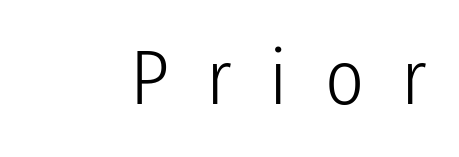
Q: Is the text bold? A: No.
Q: Is the text italic (slanted)? A: No, it is upright.
Q: Is the typeface a serif or a sans-serif typeface? A: Sans-serif.
Q: Is the text underlined? A: No.
Q: Is the spacing between letters normal or unusually wide? A: Unusually wide.
Q: Width (condensed, normal, or wide)? A: Condensed.
Q: Stroke contrast? A: Low.
Q: x-height? A: Medium.
Q: Monospaced? A: No.
